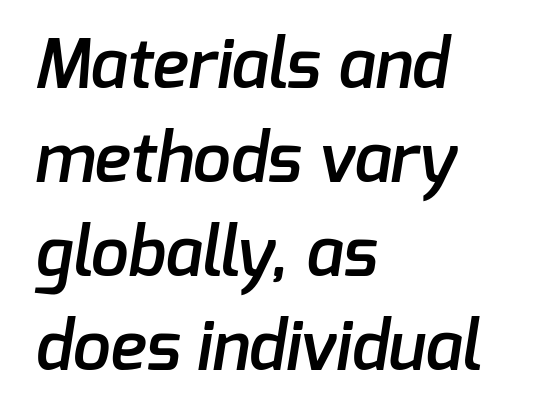
Casual observation: everything's shoved over to the left. Students, note that the glyphs here touch the page at normal intervals. You could not count columns in this text — the font is proportionally spaced. A somewhat darkened texture: the type is semibold rather than bold. The type family on display is of the sans-serif kind. The gap between lines stays unmarked.
